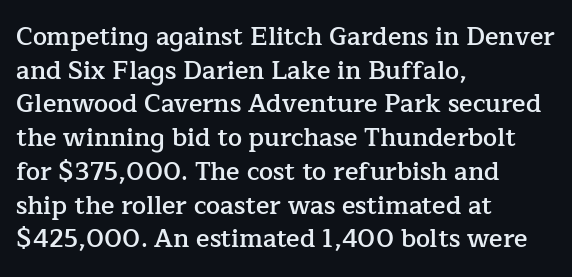
Q: Is the text bold? A: Semi-bold.
Q: Is the text italic (slanted)? A: No, it is upright.
Q: Is the text underlined? A: No.
Q: How is the paragraph aligned? A: Left-aligned.
Q: Is the spacing between letters normal or unusually wide? A: Normal.
Q: Is the spacing between lines tight, normal or loose? A: Normal.
